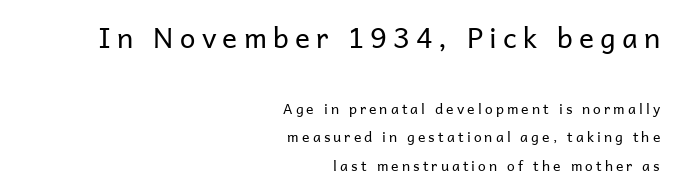
Q: Is the text bold? A: No.
Q: Is the text italic (slanted)? A: No, it is upright.
Q: Is the typeface a serif or a sans-serif typeface? A: Sans-serif.
Q: Is the text underlined? A: No.
Q: How is the paragraph aligned? A: Right-aligned.
Q: Is the spacing between letters normal or unusually wide? A: Unusually wide.
Q: Is the spacing between lines tight, normal or loose? A: Loose.
Q: Which block of text is set in a larger size, the first (top) or the second (bottom)? A: The first (top) one.
Q: Width (condensed, normal, or wide)? A: Normal.
Q: Stroke contrast? A: Low.
Q: x-height? A: Medium.
Q: Monospaced? A: No.
